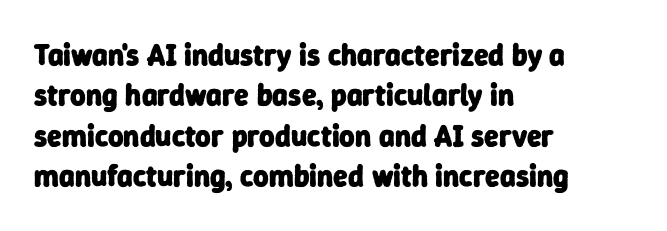
The image shows 30 px heavy sans-serif type; set left-aligned, normal line spacing (1.35x), normal letter spacing, not underlined; low stroke contrast and a medium x-height.
